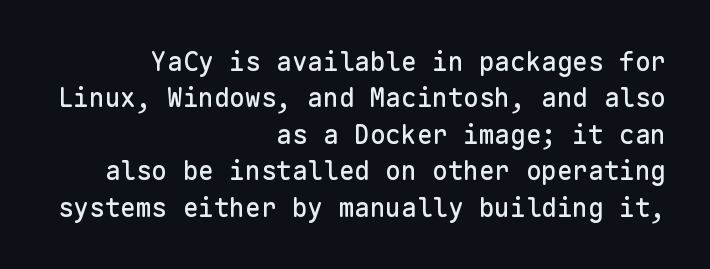
Q: Is the text italic (slanted)? A: No, it is upright.
Q: Is the text underlined? A: No.
Q: How is the paragraph aligned? A: Right-aligned.
Q: Is the spacing between letters normal or unusually wide? A: Normal.
Q: Is the spacing between lines tight, normal or loose? A: Normal.
